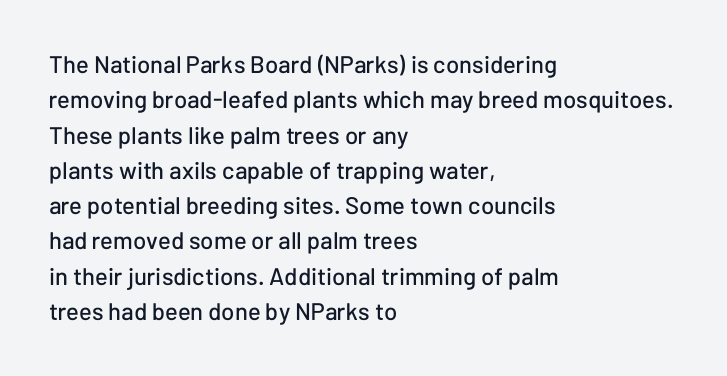
{"italic": "no", "underline": "no", "align": "left", "line_spacing": "normal", "line_spacing_ratio": 1.47, "letter_spacing": "normal", "letter_spacing_em": 0.0, "glyph_px": 24}
